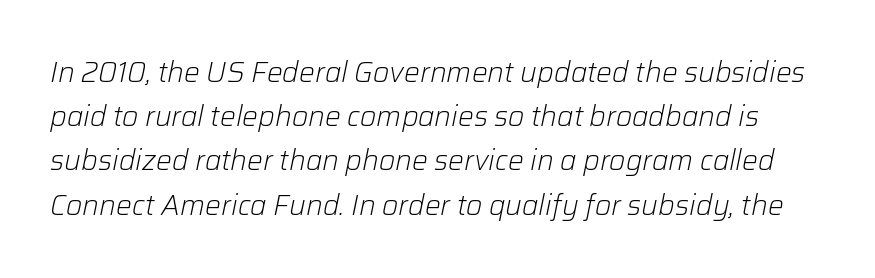
{"italic": "yes", "lean": "right", "slant_degrees": 12, "bold": "no", "weight": "light", "width": "normal", "stroke_contrast": "low", "x_height": "medium", "monospaced": "no", "underline": "no", "line_spacing": "normal", "line_spacing_ratio": 1.58, "letter_spacing": "normal", "letter_spacing_em": 0.0, "glyph_px": 28}
